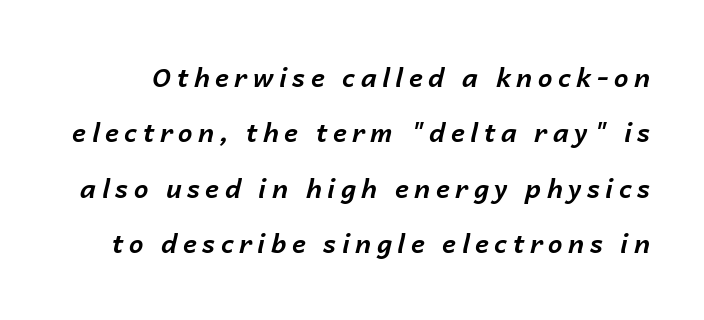
The image shows 26 px bold type, italic (leaning right); set loose line spacing (2.13x), unusually wide letter spacing (+0.21 em), not underlined.
